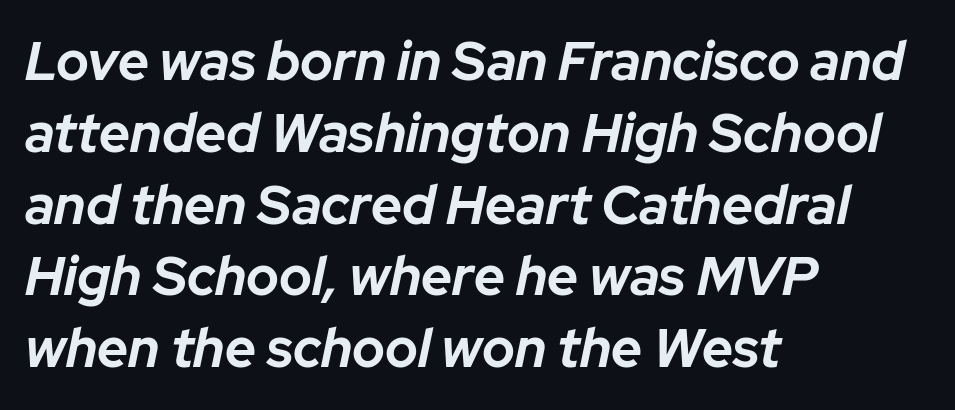
Q: Is the text bold? A: Yes.
Q: Is the text italic (slanted)? A: Yes, it leans right by about 12 degrees.
Q: Is the text underlined? A: No.
Q: How is the paragraph aligned? A: Left-aligned.
Q: Is the spacing between letters normal or unusually wide? A: Normal.
Q: Is the spacing between lines tight, normal or loose? A: Normal.
Q: Width (condensed, normal, or wide)? A: Normal.
Q: Stroke contrast? A: Low.
Q: x-height? A: Medium.
Q: Monospaced? A: No.
